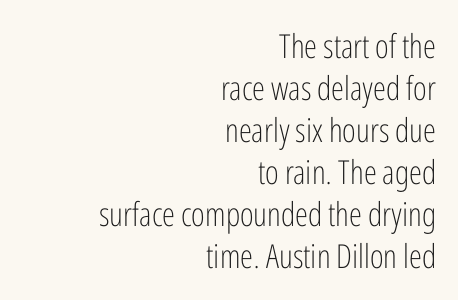
The image shows 33 px light, condensed sans-serif type, upright; set right-aligned, normal line spacing (1.27x), normal letter spacing, not underlined; low stroke contrast and a medium x-height.
